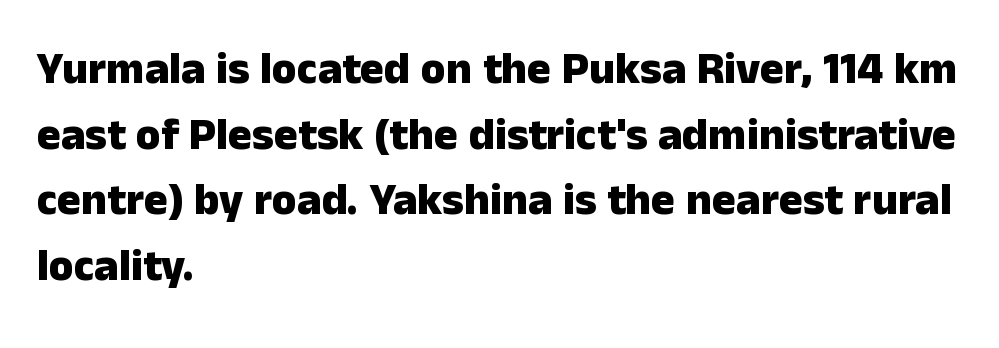
{"serif": "no", "italic": "no", "bold": "yes", "weight": "heavy", "width": "normal", "stroke_contrast": "low", "x_height": "medium", "monospaced": "no", "underline": "no", "align": "left", "line_spacing": "normal", "line_spacing_ratio": 1.46, "letter_spacing": "normal", "letter_spacing_em": 0.0, "glyph_px": 45}
